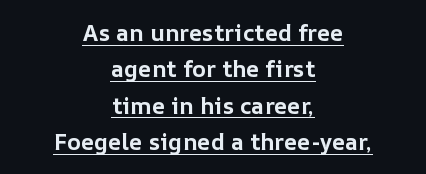
The image shows 23 px bold type, upright; set centered, normal line spacing (1.58x), normal letter spacing, underlined.
